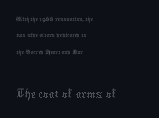
The image shows 28 px thin type, upright; set left-aligned, line spacing 1.17x, normal letter spacing, not underlined; the second (bottom) block is 2.0x larger; medium stroke contrast and a medium x-height.
